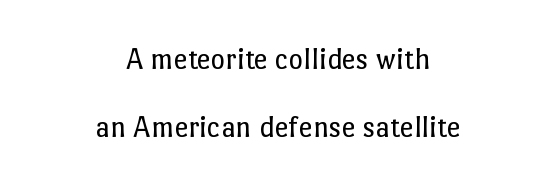
Q: Is the text bold? A: No.
Q: Is the text italic (slanted)? A: No, it is upright.
Q: Is the text underlined? A: No.
Q: How is the paragraph aligned? A: Centered.
Q: Is the spacing between letters normal or unusually wide? A: Normal.
Q: Is the spacing between lines tight, normal or loose? A: Loose.
Q: Width (condensed, normal, or wide)? A: Normal.
Q: Stroke contrast? A: Low.
Q: x-height? A: Medium.
Q: Monospaced? A: No.
